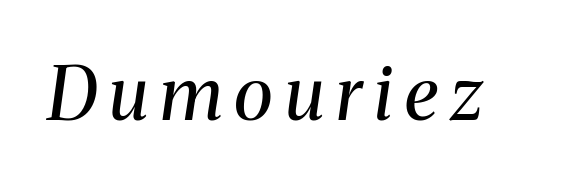
Q: Is the text bold? A: No.
Q: Is the text italic (slanted)? A: Yes, it leans right by about 8 degrees.
Q: Is the typeface a serif or a sans-serif typeface? A: Serif.
Q: Is the text underlined? A: No.
Q: Width (condensed, normal, or wide)? A: Normal.
Q: Stroke contrast? A: Medium.
Q: x-height? A: Medium.
Q: Monospaced? A: No.
